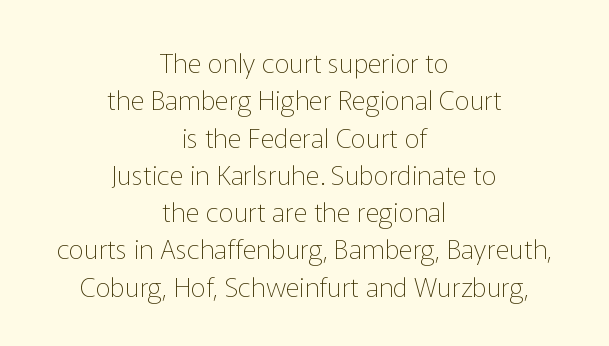
The image shows 27 px text type, upright; set centered, normal line spacing (1.38x), normal letter spacing, not underlined.
